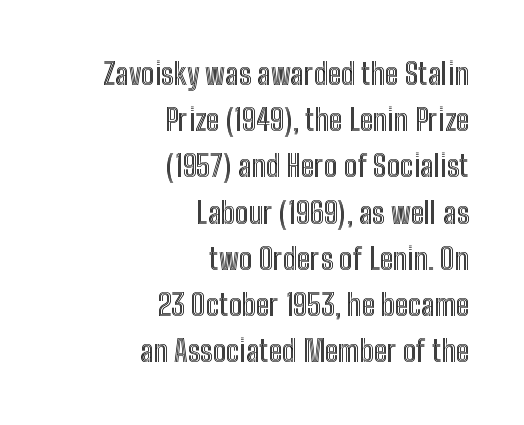
Observe the ordinary spacing: letters are neighbours, not strangers. Is this a fixed-width face? No — the glyphs have proportional, varying widths. Every stem runs plumb, perpendicular to the baseline. Plain, unruled lines of type. Notice how the passage keeps a crisp vertical edge on the right only. This block has exactly the height ordinary leading produces.
